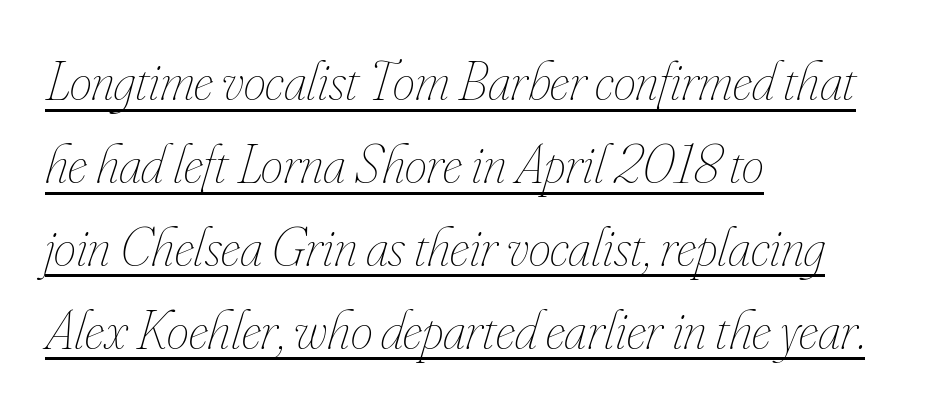
Q: Is the text bold? A: No.
Q: Is the text italic (slanted)? A: Yes, it leans right by about 16 degrees.
Q: Is the text underlined? A: Yes.
Q: How is the paragraph aligned? A: Left-aligned.
Q: Is the spacing between letters normal or unusually wide? A: Normal.
Q: Is the spacing between lines tight, normal or loose? A: Normal.
Q: Width (condensed, normal, or wide)? A: Condensed.
Q: Stroke contrast? A: Low.
Q: x-height? A: Small.
Q: Monospaced? A: No.
